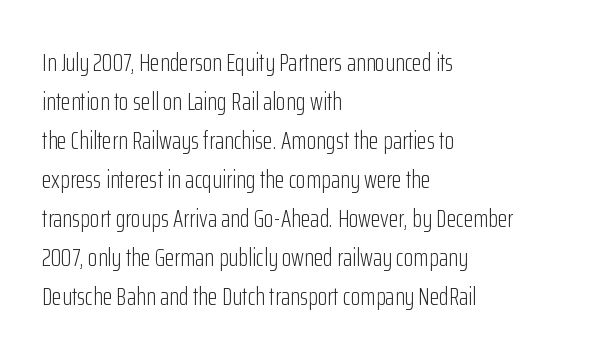
Q: Is the text bold? A: No.
Q: Is the text italic (slanted)? A: No, it is upright.
Q: Is the text underlined? A: No.
Q: How is the paragraph aligned? A: Left-aligned.
Q: Is the spacing between letters normal or unusually wide? A: Normal.
Q: Is the spacing between lines tight, normal or loose? A: Normal.
